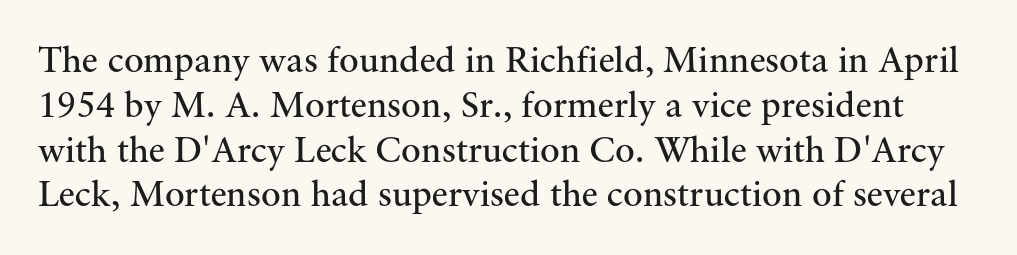
Q: Is the text bold? A: No.
Q: Is the text italic (slanted)? A: No, it is upright.
Q: Is the typeface a serif or a sans-serif typeface? A: Serif.
Q: Is the text underlined? A: No.
Q: Is the spacing between letters normal or unusually wide? A: Normal.
Q: Width (condensed, normal, or wide)? A: Normal.
Q: Stroke contrast? A: Medium.
Q: x-height? A: Small.
Q: Monospaced? A: No.
